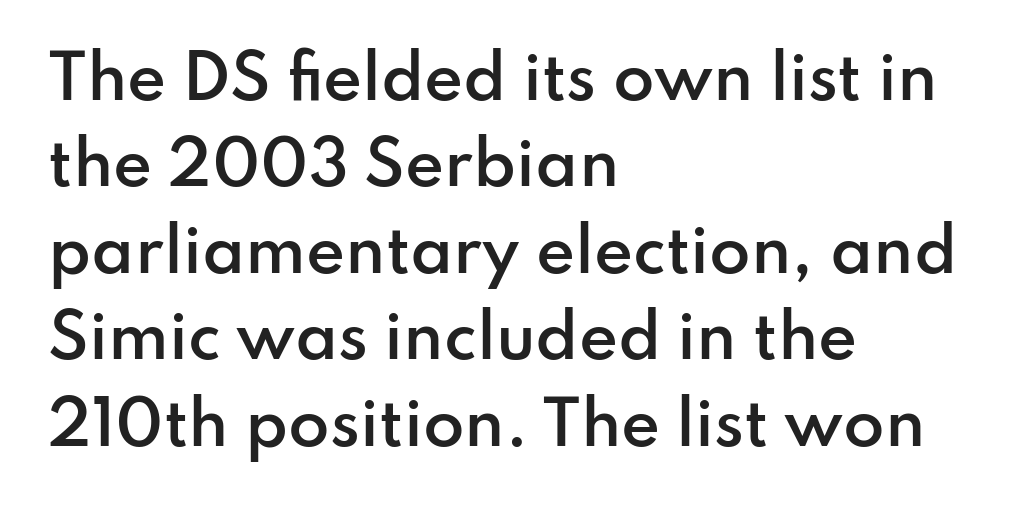
Q: Is the text bold? A: Semi-bold.
Q: Is the text italic (slanted)? A: No, it is upright.
Q: Is the typeface a serif or a sans-serif typeface? A: Sans-serif.
Q: Is the text underlined? A: No.
Q: How is the paragraph aligned? A: Left-aligned.
Q: Is the spacing between letters normal or unusually wide? A: Normal.
Q: Is the spacing between lines tight, normal or loose? A: Normal.
Q: Width (condensed, normal, or wide)? A: Normal.
Q: Stroke contrast? A: Low.
Q: x-height? A: Small.
Q: Monospaced? A: No.
